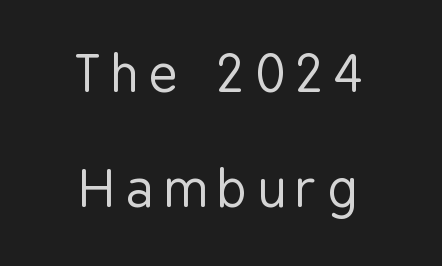
Descenders are the only things crossing below the line. These lines are rendered in a variable-pitch font. Notice how the stems are strictly vertical — no italics here. Leading: increased.
